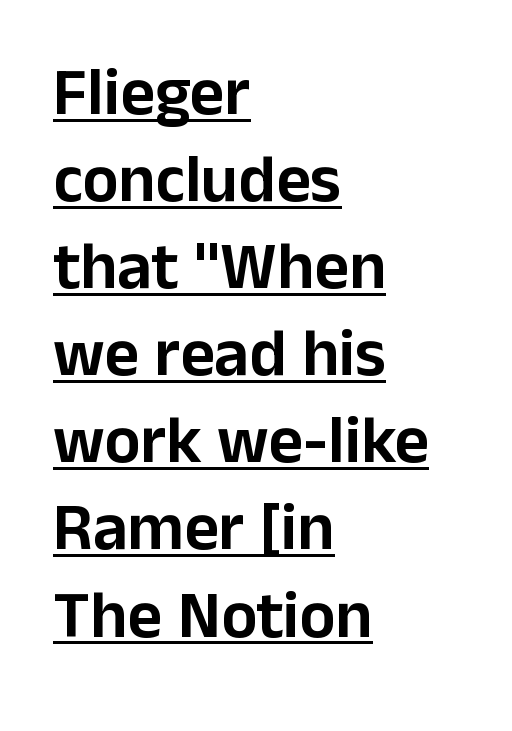
{"serif": "no", "italic": "no", "width": "normal", "stroke_contrast": "low", "x_height": "medium", "monospaced": "no", "underline": "yes", "align": "left", "line_spacing": "normal", "line_spacing_ratio": 1.3, "letter_spacing": "normal", "letter_spacing_em": 0.0, "glyph_px": 67}
